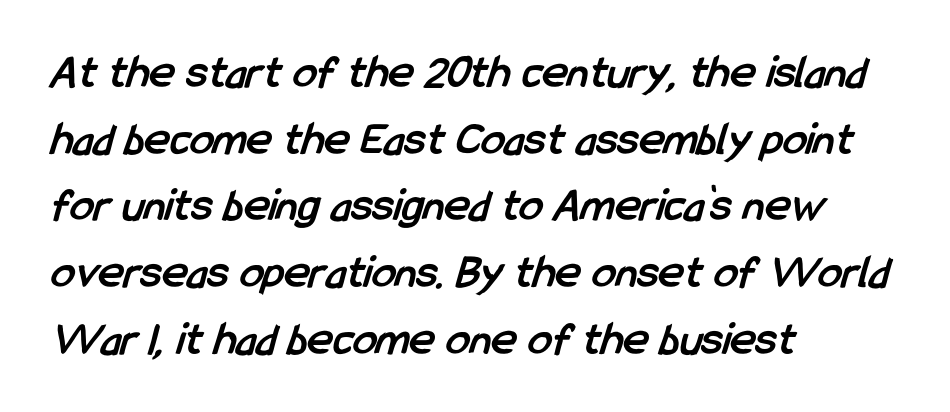
Q: Is the text bold? A: Yes.
Q: Is the typeface a serif or a sans-serif typeface? A: Sans-serif.
Q: Is the text underlined? A: No.
Q: How is the paragraph aligned? A: Left-aligned.
Q: Is the spacing between letters normal or unusually wide? A: Normal.
Q: Is the spacing between lines tight, normal or loose? A: Normal.
Q: Width (condensed, normal, or wide)? A: Condensed.
Q: Stroke contrast? A: Low.
Q: x-height? A: Medium.
Q: Monospaced? A: No.
